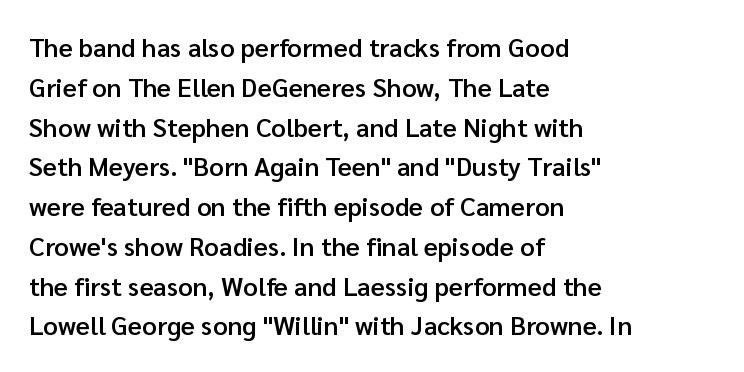
Q: Is the text bold? A: Semi-bold.
Q: Is the text italic (slanted)? A: No, it is upright.
Q: Is the text underlined? A: No.
Q: How is the paragraph aligned? A: Left-aligned.
Q: Is the spacing between letters normal or unusually wide? A: Normal.
Q: Is the spacing between lines tight, normal or loose? A: Normal.
